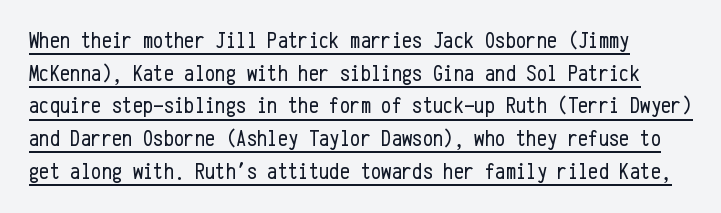
Q: Is the text bold? A: No.
Q: Is the text italic (slanted)? A: No, it is upright.
Q: Is the text underlined? A: Yes.
Q: Is the spacing between letters normal or unusually wide? A: Normal.
Q: Is the spacing between lines tight, normal or loose? A: Normal.
